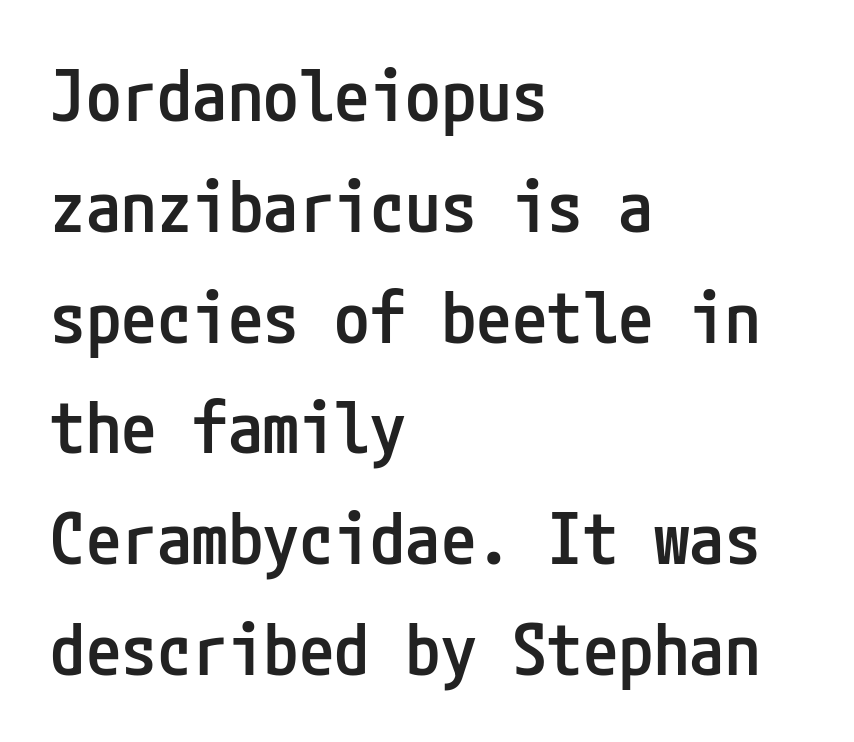
{"serif": "no", "italic": "no", "bold": "semi", "weight": "semibold", "width": "condensed", "stroke_contrast": "low", "x_height": "medium", "underline": "no", "align": "left", "line_spacing": "normal", "line_spacing_ratio": 1.56, "letter_spacing": "normal", "letter_spacing_em": 0.0, "glyph_px": 71}
